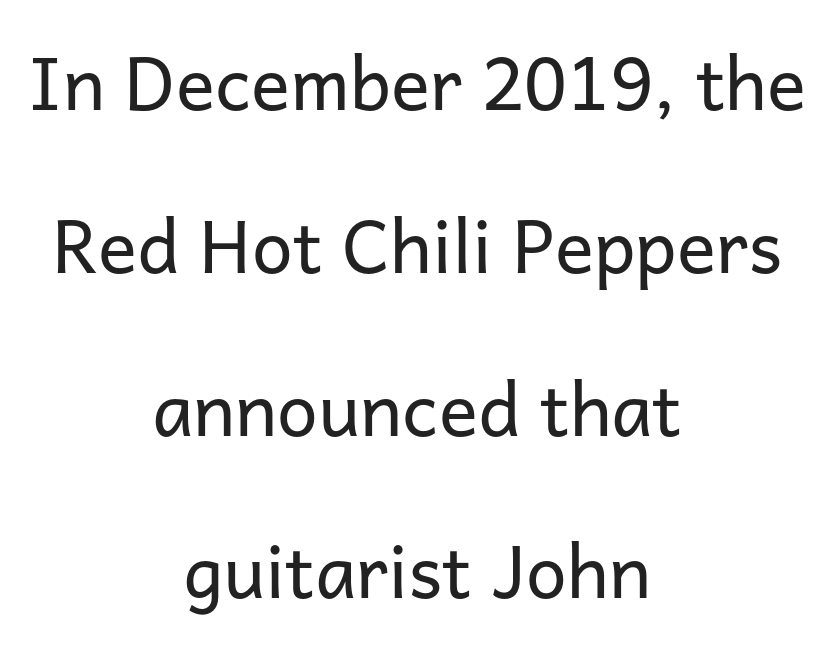
The image shows 73 px regular-weight sans-serif type, upright; set centered, loose line spacing (2.23x), normal letter spacing, not underlined; low stroke contrast and a medium x-height.
